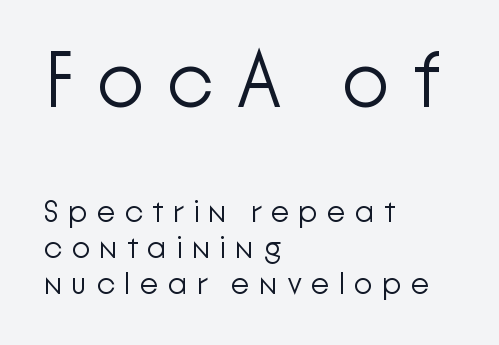
Q: Is the text bold? A: No.
Q: Is the text italic (slanted)? A: No, it is upright.
Q: Is the typeface a serif or a sans-serif typeface? A: Sans-serif.
Q: Is the text underlined? A: No.
Q: How is the paragraph aligned? A: Left-aligned.
Q: Is the spacing between letters normal or unusually wide? A: Unusually wide.
Q: Which block of text is set in a larger size, the first (top) or the second (bottom)? A: The first (top) one.
Q: Width (condensed, normal, or wide)? A: Normal.
Q: Stroke contrast? A: Low.
Q: x-height? A: Medium.
Q: Monospaced? A: No.
